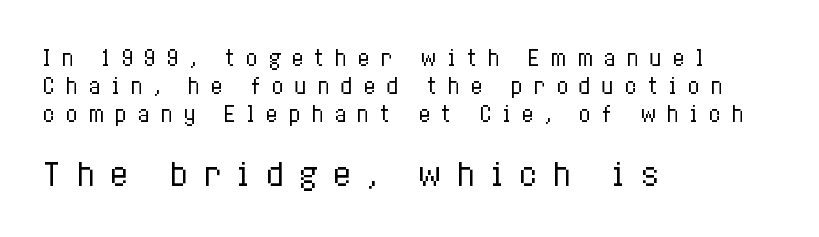
Q: Is the text bold? A: No.
Q: Is the text italic (slanted)? A: No, it is upright.
Q: Is the text underlined? A: No.
Q: How is the paragraph aligned? A: Left-aligned.
Q: Is the spacing between letters normal or unusually wide? A: Unusually wide.
Q: Is the spacing between lines tight, normal or loose? A: Normal.
Q: Which block of text is set in a larger size, the first (top) or the second (bottom)? A: The second (bottom) one.
Q: Width (condensed, normal, or wide)? A: Condensed.
Q: Stroke contrast? A: Low.
Q: x-height? A: Medium.
Q: Monospaced? A: No.
